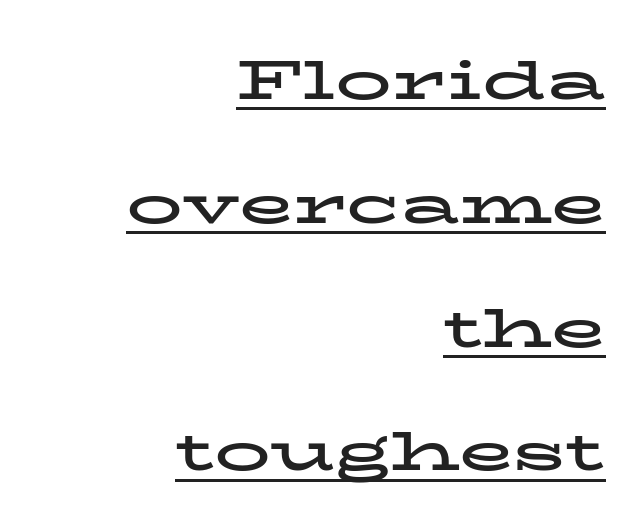
The image shows 56 px bold, wide serif type, upright; set right-aligned, loose line spacing (2.21x), normal letter spacing, underlined; low stroke contrast and a medium x-height.
